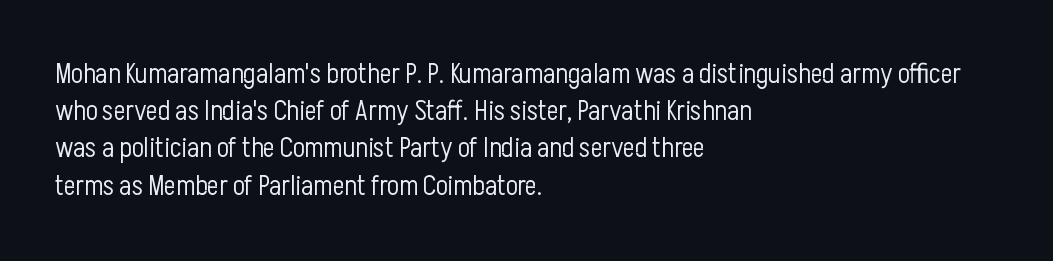
The lettering holds an erect, upright posture throughout. Default kerning and tracking; the words read as compact shapes. No word sits above an underline. Caption: face not bold, strokes unweighted. The leading is moderate, giving the passage an even texture.
